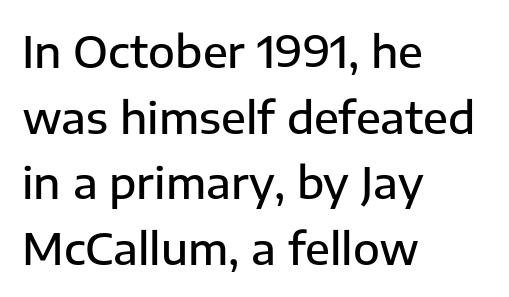
These lines are rendered in a variable-pitch font. The letters are semibold — heavier than regular but short of a full bold. There is no visible air inserted between adjacent glyphs. This rendering employs a face without finishing strokes, i.e., a sans-serif.
